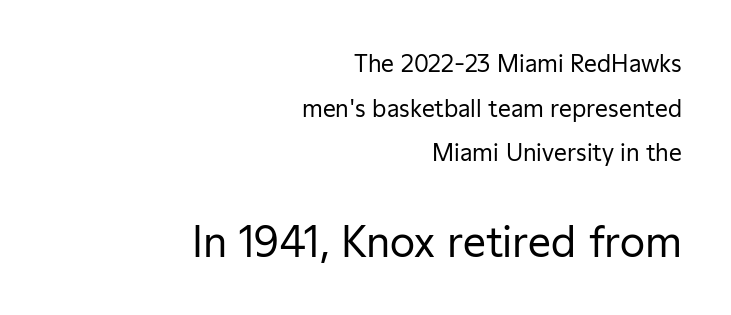
The image shows 41 px regular-weight sans-serif type, upright; set right-aligned, loose line spacing (1.94x), normal letter spacing, not underlined; the second (bottom) block is 1.78x larger; low stroke contrast and a medium x-height.
